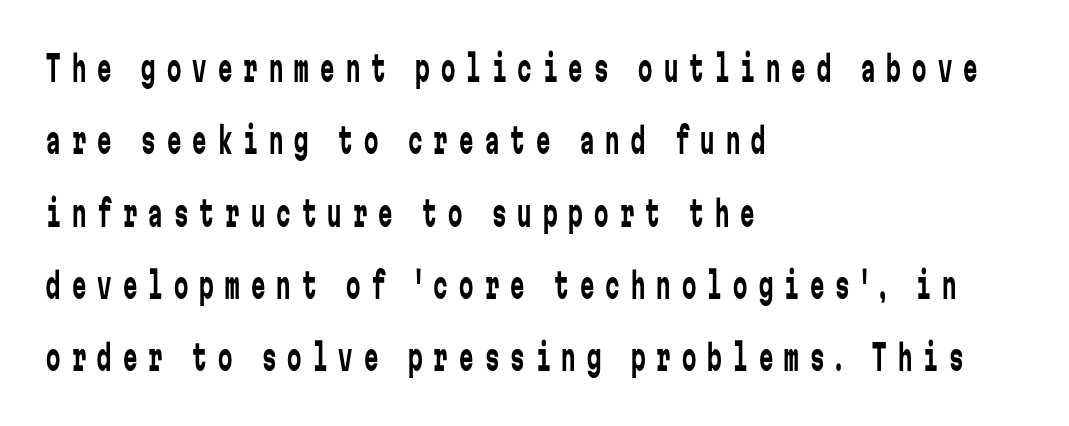
{"serif": "no", "italic": "no", "bold": "no", "weight": "regular", "width": "condensed", "stroke_contrast": "low", "x_height": "medium", "monospaced": "yes", "underline": "no", "align": "left", "line_spacing": "loose", "line_spacing_ratio": 2.01, "letter_spacing": "wide", "letter_spacing_em": 0.31, "glyph_px": 36}
